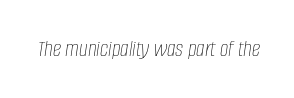
The specimen omits any rule beneath the text block's lines. Is the stroke heavy? The answer is a plain regular-or-lighter. Compared with typical body copy, the letter spacing here is the same. The letters are slanted; this is an italic face.
